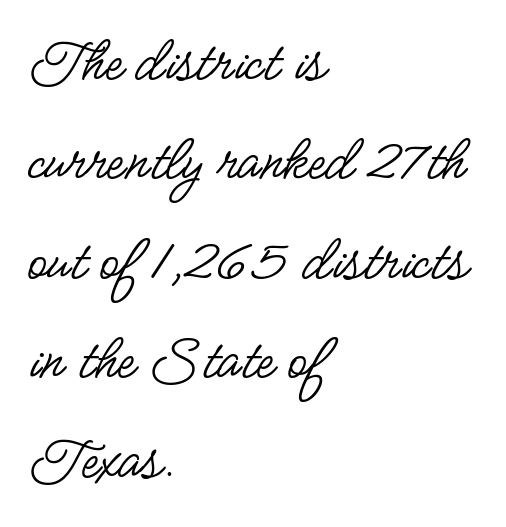
The image shows 65 px regular-weight, condensed sans-serif type; set left-aligned, normal line spacing (1.53x), normal letter spacing, not underlined; low stroke contrast and a small x-height.
